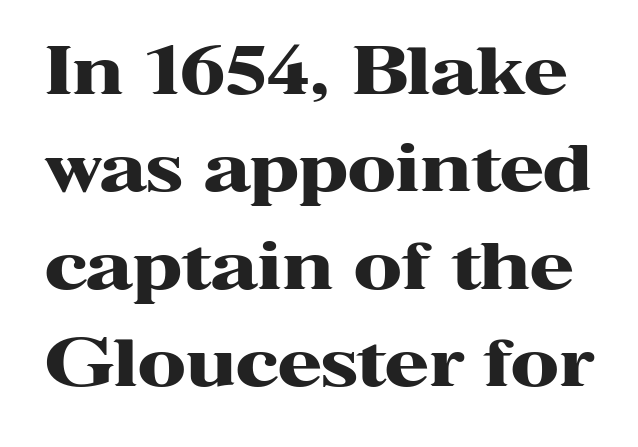
The image shows 64 px heavy, wide serif type, upright; set normal line spacing (1.52x), normal letter spacing, not underlined; high stroke contrast and a medium x-height.
